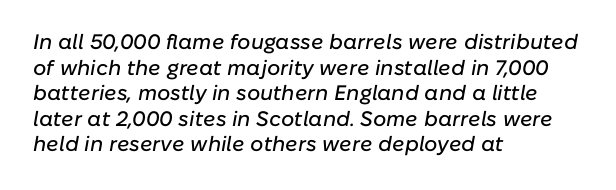
Q: Is the text italic (slanted)? A: Yes, it leans right by about 10 degrees.
Q: Is the text underlined? A: No.
Q: How is the paragraph aligned? A: Left-aligned.
Q: Is the spacing between letters normal or unusually wide? A: Normal.
